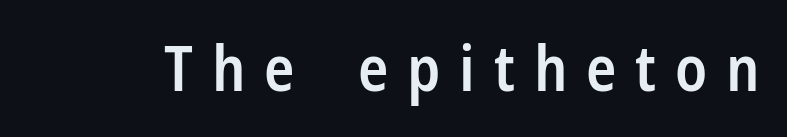
Q: Is the text bold? A: Semi-bold.
Q: Is the text italic (slanted)? A: No, it is upright.
Q: Is the typeface a serif or a sans-serif typeface? A: Sans-serif.
Q: Is the text underlined? A: No.
Q: Is the spacing between letters normal or unusually wide? A: Unusually wide.
Q: Width (condensed, normal, or wide)? A: Condensed.
Q: Stroke contrast? A: Low.
Q: x-height? A: Medium.
Q: Monospaced? A: No.
